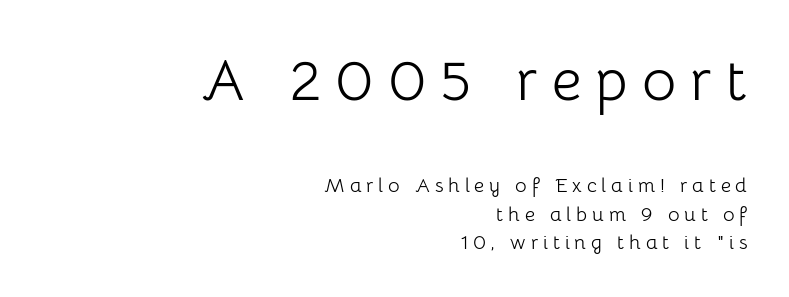
Q: Is the text bold? A: No.
Q: Is the text italic (slanted)? A: No, it is upright.
Q: Is the typeface a serif or a sans-serif typeface? A: Sans-serif.
Q: Is the text underlined? A: No.
Q: How is the paragraph aligned? A: Right-aligned.
Q: Is the spacing between letters normal or unusually wide? A: Unusually wide.
Q: Is the spacing between lines tight, normal or loose? A: Normal.
Q: Which block of text is set in a larger size, the first (top) or the second (bottom)? A: The first (top) one.
Q: Width (condensed, normal, or wide)? A: Normal.
Q: Stroke contrast? A: Low.
Q: x-height? A: Medium.
Q: Monospaced? A: No.
